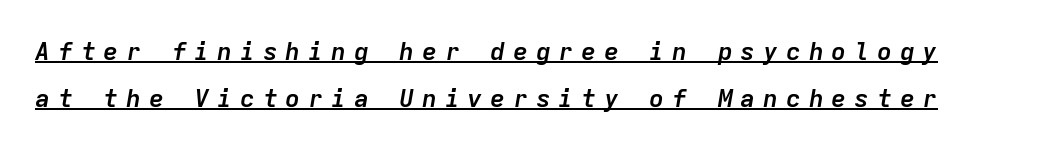
Q: Is the text bold? A: Yes.
Q: Is the text italic (slanted)? A: Yes, it leans right by about 9 degrees.
Q: Is the text underlined? A: Yes.
Q: Is the spacing between letters normal or unusually wide? A: Unusually wide.
